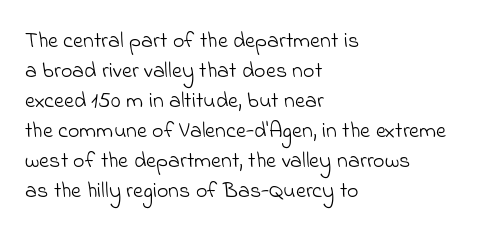
Observe the ordinary spacing: letters are neighbours, not strangers. Reading down the block, your eye returns to a fixed left position each line. Summary of weight: not heavy and not bold. Clear beneath every line of the passage. A normal amount of white space separates one row of letters from the next.
